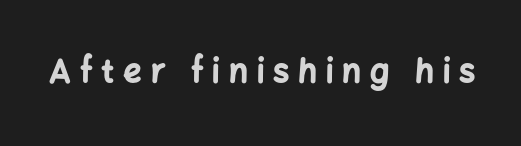
{"serif": "no", "italic": "no", "bold": "yes", "weight": "bold", "width": "normal", "stroke_contrast": "low", "x_height": "medium", "monospaced": "no", "underline": "no", "letter_spacing": "wide", "letter_spacing_em": 0.28, "glyph_px": 32}
